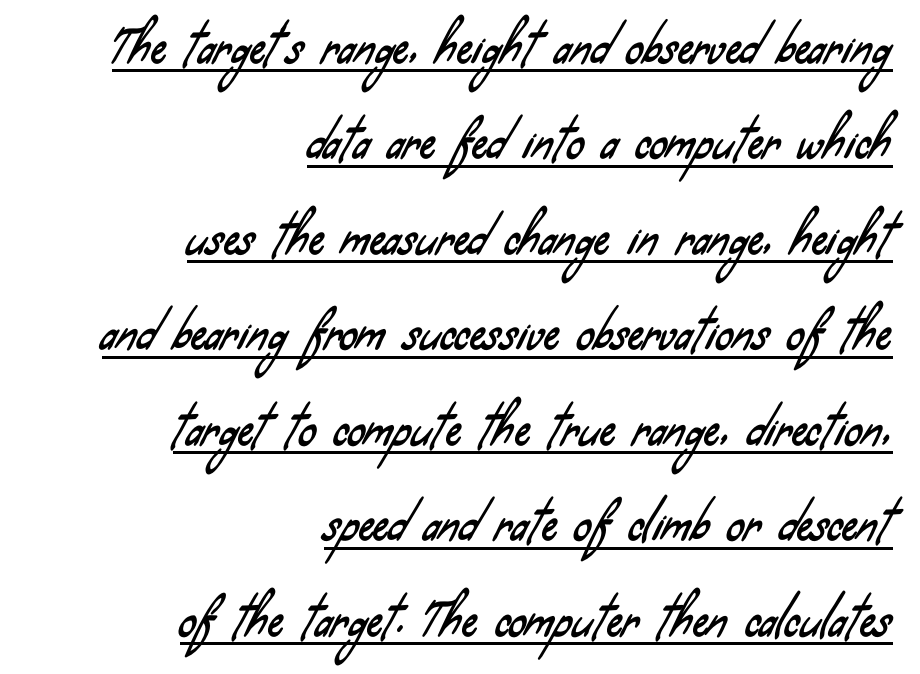
The image shows 44 px condensed sans-serif type; set right-aligned, loose line spacing (2.17x), normal letter spacing, underlined; low stroke contrast and a small x-height.
